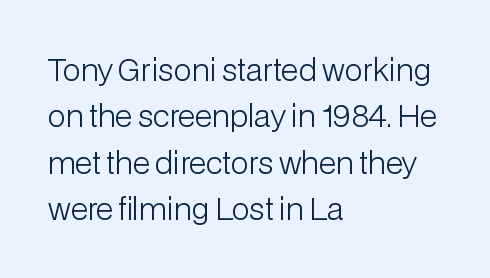
Q: Is the text bold? A: No.
Q: Is the text italic (slanted)? A: No, it is upright.
Q: Is the typeface a serif or a sans-serif typeface? A: Sans-serif.
Q: Is the text underlined? A: No.
Q: How is the paragraph aligned? A: Left-aligned.
Q: Is the spacing between letters normal or unusually wide? A: Normal.
Q: Is the spacing between lines tight, normal or loose? A: Normal.
Q: Width (condensed, normal, or wide)? A: Normal.
Q: Stroke contrast? A: Low.
Q: x-height? A: Medium.
Q: Monospaced? A: No.
